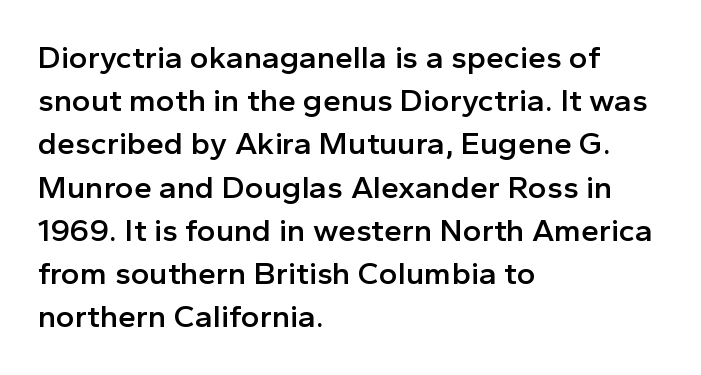
{"serif": "no", "italic": "no", "bold": "semi", "weight": "semibold", "width": "normal", "x_height": "medium", "monospaced": "no", "underline": "no", "align": "left", "line_spacing": "normal", "line_spacing_ratio": 1.35, "letter_spacing": "normal", "letter_spacing_em": 0.0, "glyph_px": 32}
